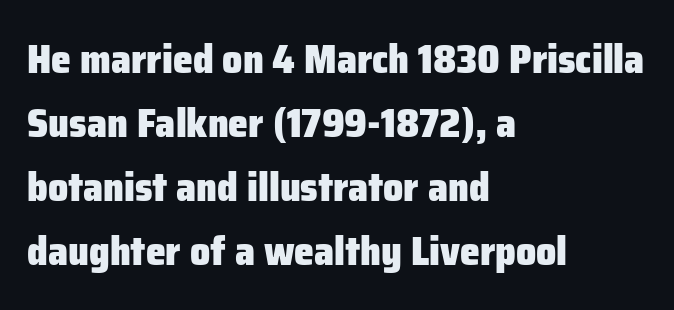
{"serif": "no", "italic": "no", "bold": "yes", "weight": "heavy", "width": "normal", "stroke_contrast": "low", "x_height": "medium", "monospaced": "no", "underline": "no", "align": "left", "line_spacing": "normal", "line_spacing_ratio": 1.6, "letter_spacing": "normal", "letter_spacing_em": 0.0, "glyph_px": 40}
